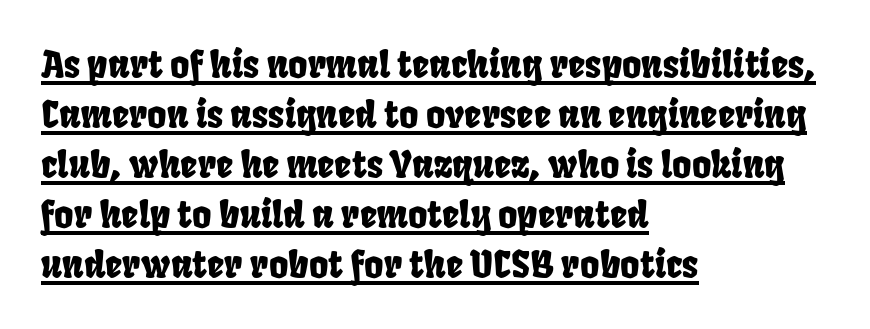
Layout note: lines flush left. Notice how a bar underscores the lettering throughout. Between one letter and the next there's only the usual sliver of space. You could not count columns in this text — the font is proportionally spaced.
